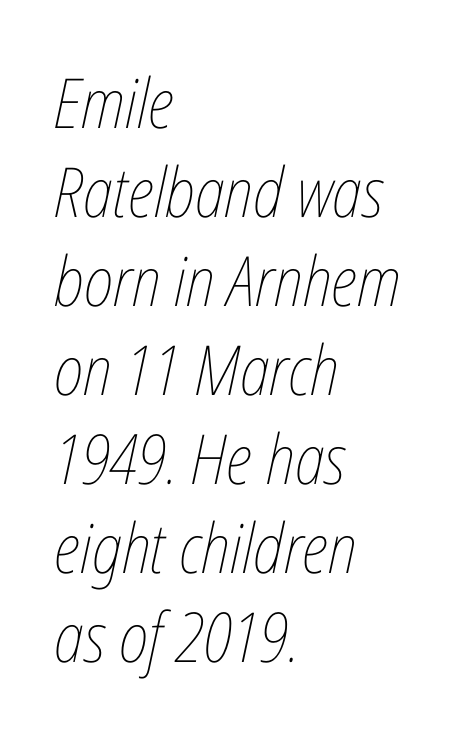
The letterforms sit at book weight or below. Any mark beneath the type? The region is blank. Here the designer chose a conventional face with non-uniform glyph widths. Alignment: flush left. Posture: slanted.
